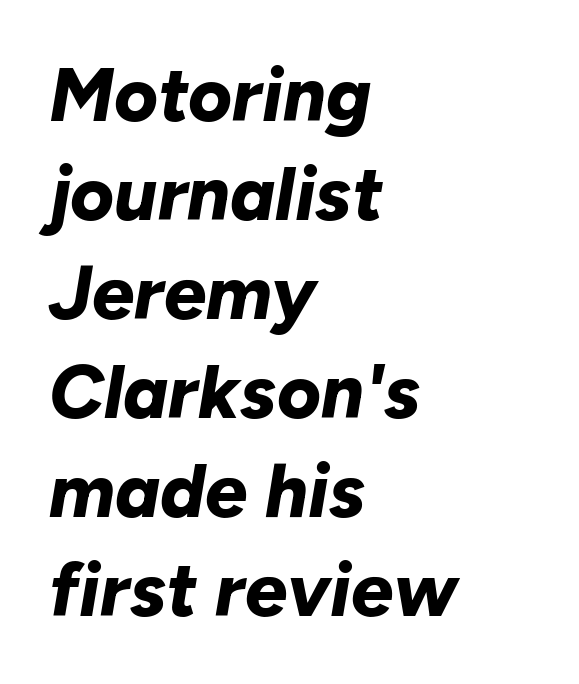
The image shows 75 px bold type, italic (leaning right); set left-aligned, normal line spacing (1.32x), normal letter spacing, not underlined; low stroke contrast and a medium x-height.
